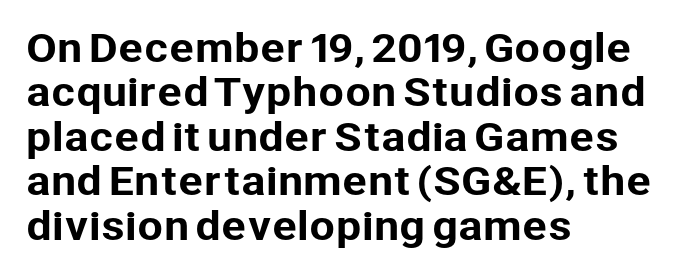
Q: Is the text italic (slanted)? A: No, it is upright.
Q: Is the typeface a serif or a sans-serif typeface? A: Sans-serif.
Q: Is the text underlined? A: No.
Q: How is the paragraph aligned? A: Left-aligned.
Q: Is the spacing between letters normal or unusually wide? A: Normal.
Q: Width (condensed, normal, or wide)? A: Normal.
Q: Stroke contrast? A: Low.
Q: x-height? A: Medium.
Q: Monospaced? A: No.
